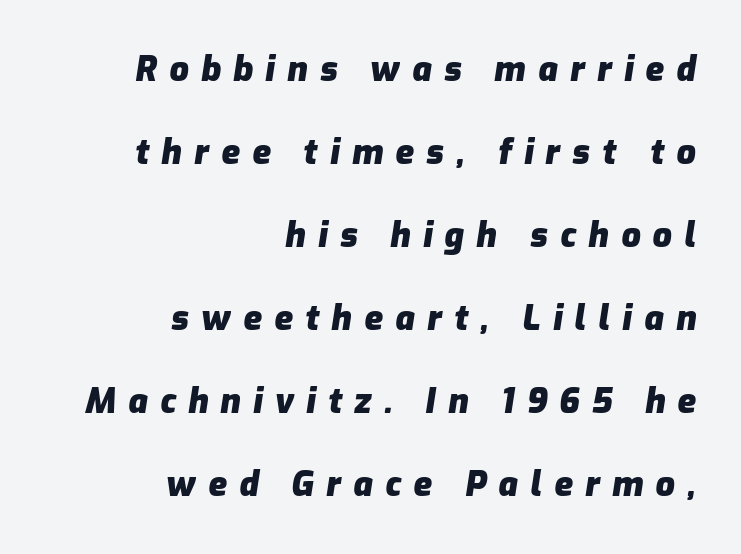
The image shows 34 px heavy type, italic (leaning right); set right-aligned, loose line spacing (2.44x), unusually wide letter spacing (+0.36 em), not underlined; low stroke contrast and a medium x-height.
